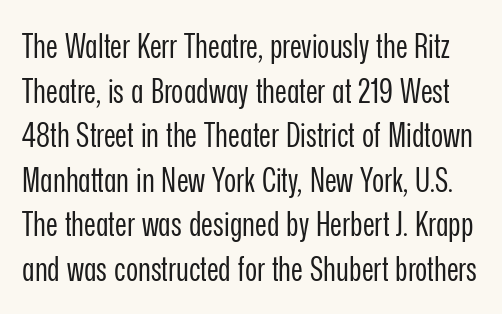
{"serif": "no", "italic": "no", "bold": "no", "weight": "regular", "width": "condensed", "stroke_contrast": "low", "x_height": "medium", "monospaced": "no", "underline": "no", "line_spacing": "normal", "line_spacing_ratio": 1.35, "letter_spacing": "normal", "letter_spacing_em": 0.0, "glyph_px": 33}
